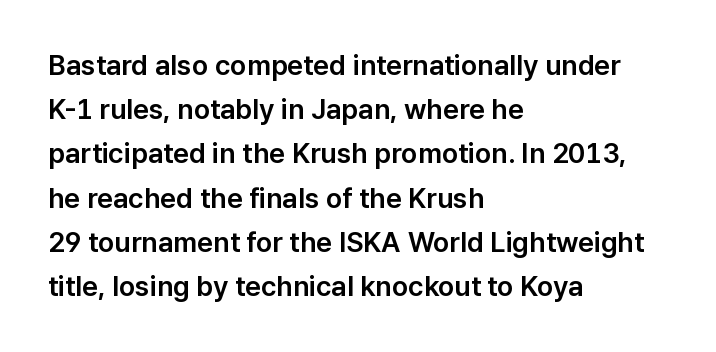
You could call the tracking neutral — neither tight nor loose. Typographically, this falls in the sans-serif category. Short and long lines alike share a common starting point at left. A typesetter would call this leading conventional body-copy spacing.
